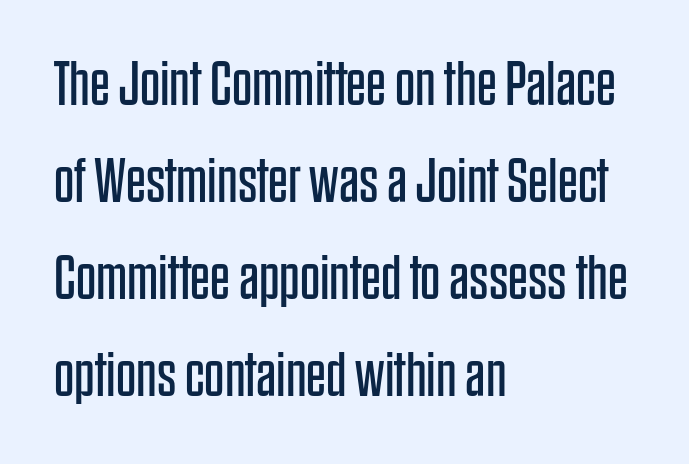
The image shows 63 px regular-weight, condensed sans-serif type, upright; set left-aligned, normal line spacing (1.54x), normal letter spacing, not underlined; low stroke contrast and a large x-height.
